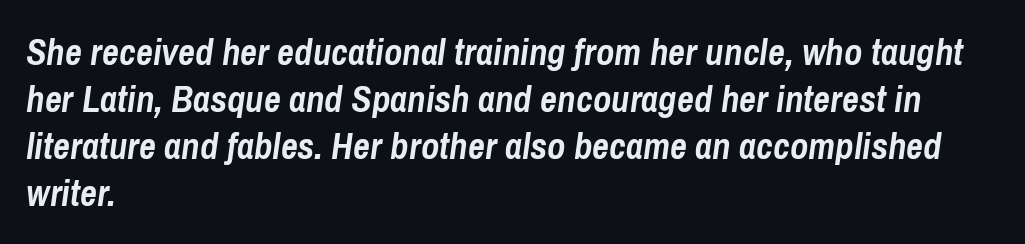
The image shows 37 px semibold, condensed type, italic (leaning right); set left-aligned, normal line spacing (1.27x), normal letter spacing, not underlined; low stroke contrast and a medium x-height.
